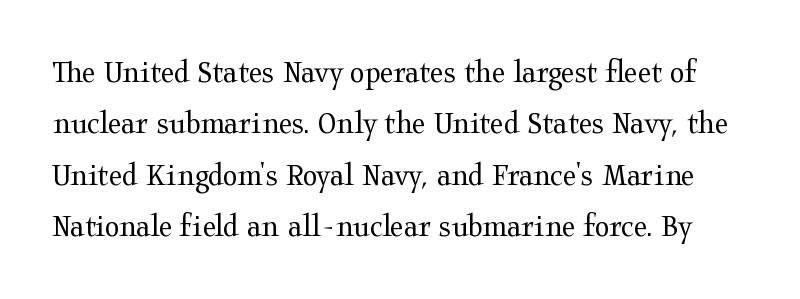
Q: Is the text bold? A: No.
Q: Is the text italic (slanted)? A: No, it is upright.
Q: Is the typeface a serif or a sans-serif typeface? A: Serif.
Q: Is the text underlined? A: No.
Q: Is the spacing between letters normal or unusually wide? A: Normal.
Q: Is the spacing between lines tight, normal or loose? A: Normal.
Q: Width (condensed, normal, or wide)? A: Wide.
Q: Stroke contrast? A: Medium.
Q: x-height? A: Medium.
Q: Monospaced? A: No.
